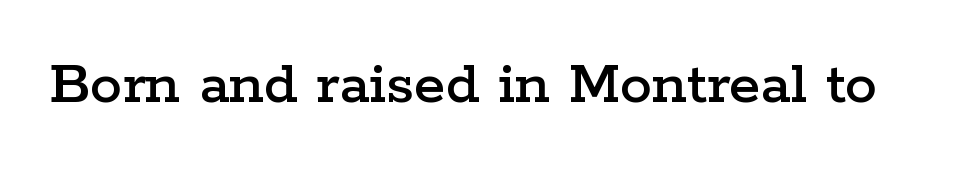
Proportional: the letters do not fall into vertical columns. Descenders are the only things crossing below the line. I'd call this a serif setting — the letters wear small feet. How are the letters spaced? Ordinarily, with no added tracking. Designer's note — italics off, roman on.
